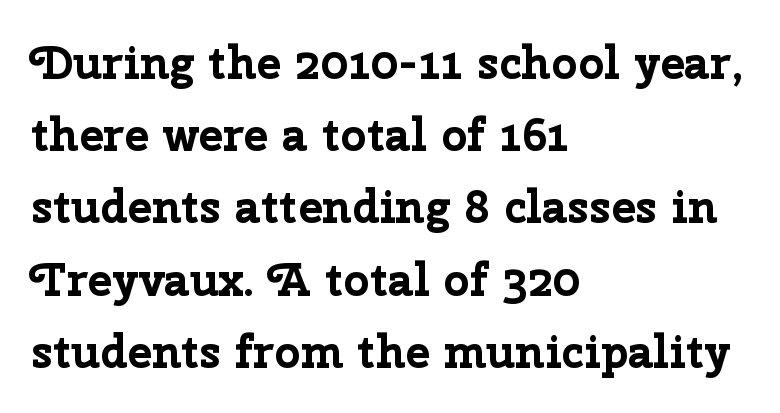
Q: Is the text bold? A: Yes.
Q: Is the text italic (slanted)? A: No, it is upright.
Q: Is the typeface a serif or a sans-serif typeface? A: Sans-serif.
Q: Is the text underlined? A: No.
Q: How is the paragraph aligned? A: Left-aligned.
Q: Is the spacing between letters normal or unusually wide? A: Normal.
Q: Is the spacing between lines tight, normal or loose? A: Normal.
Q: Width (condensed, normal, or wide)? A: Normal.
Q: Stroke contrast? A: Low.
Q: x-height? A: Medium.
Q: Monospaced? A: No.
